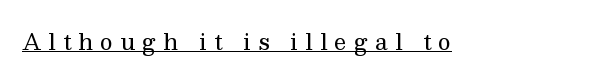
The line texture is sparse and dotted thanks to wide tracking. Vertical stems look standard width or narrower in stroke. You can tell it's not italic because the verticals are truly vertical. Underline: present.
